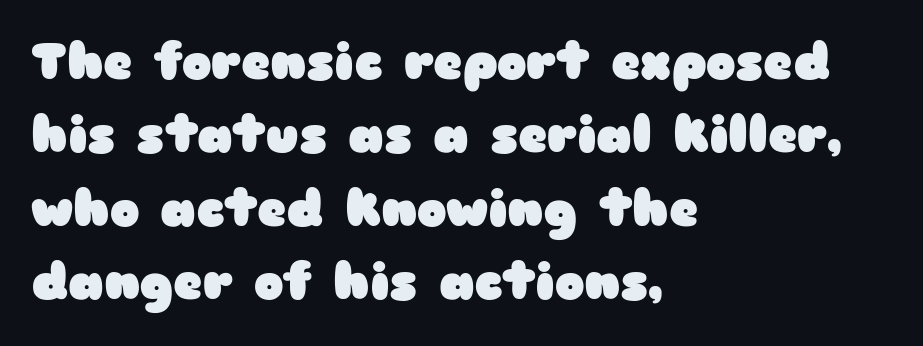
The image shows 50 px heavy, wide sans-serif type, upright; set left-aligned, normal line spacing (1.47x), normal letter spacing, not underlined; low stroke contrast and a medium x-height.
